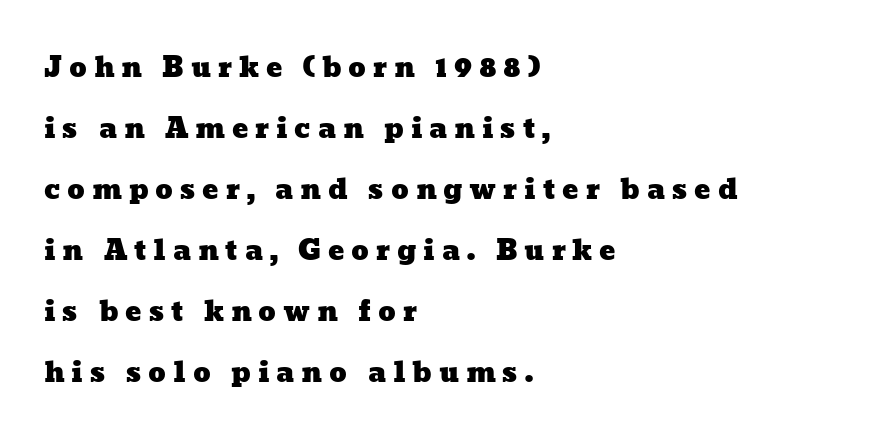
Q: Is the text underlined? A: No.
Q: How is the paragraph aligned? A: Left-aligned.
Q: Is the spacing between letters normal or unusually wide? A: Unusually wide.
Q: Is the spacing between lines tight, normal or loose? A: Loose.
